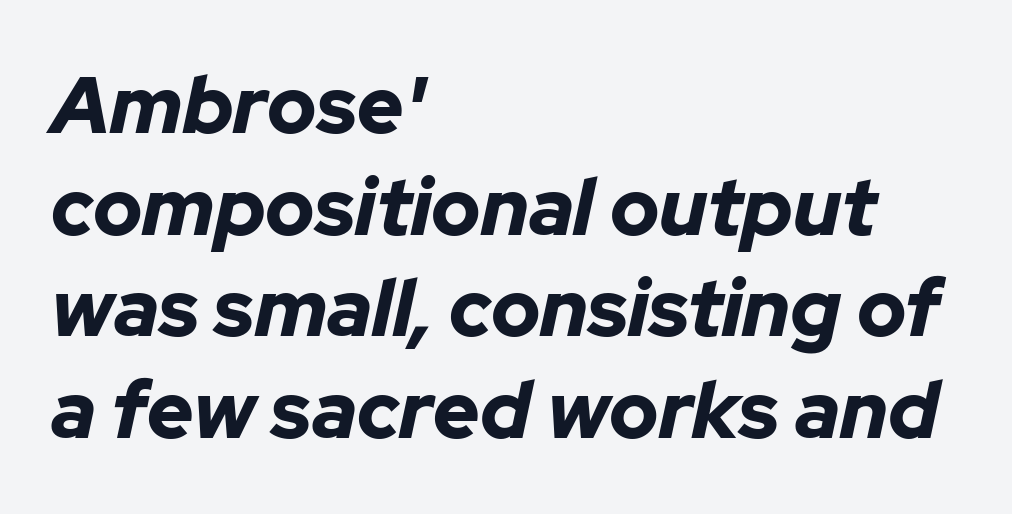
The image shows 80 px bold type, italic (leaning right); set left-aligned, normal line spacing (1.27x), normal letter spacing, not underlined; low stroke contrast and a medium x-height.
